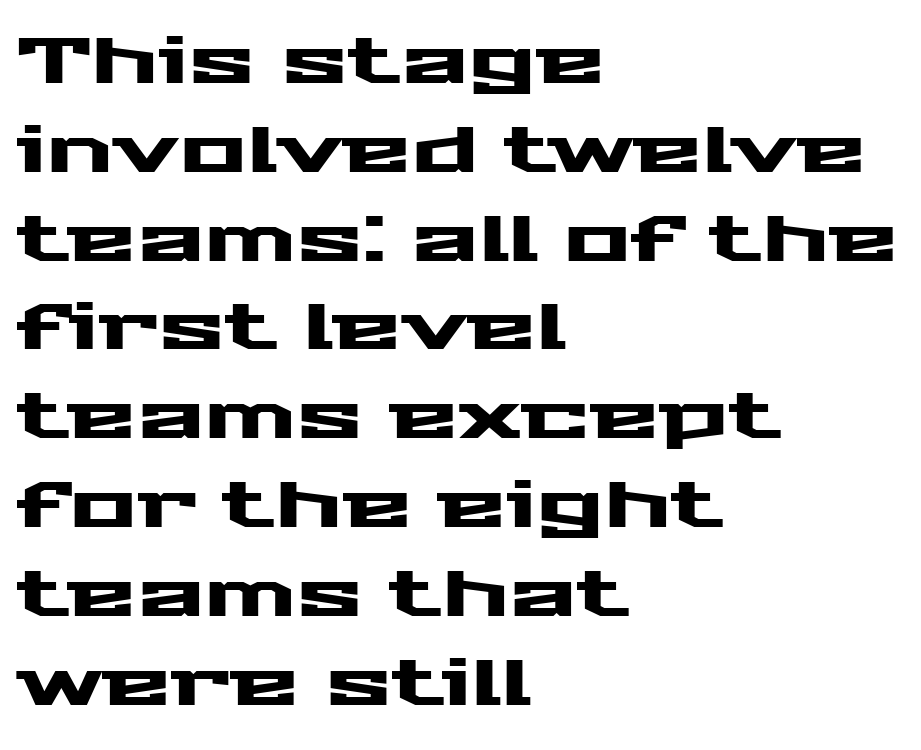
Successive baselines arrive at the customary interval. Honestly, there is no underline to notice here at all. Standard letterfit; no display-style spreading of the glyphs. The specimen reads as upright at a glance.
